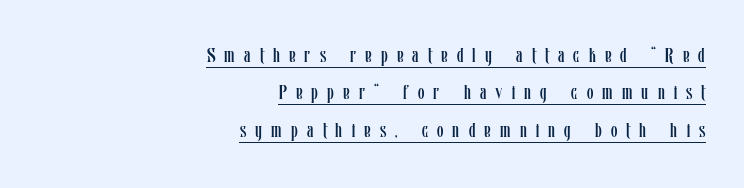
The rendering inserts visible extra space after every character. Vertical stems look standard width or narrower in stroke. Students, observe the line beneath the letters — that is underlining. The lettering holds an erect, upright posture throughout. The paragraph has a hard right edge and a soft left edge.
